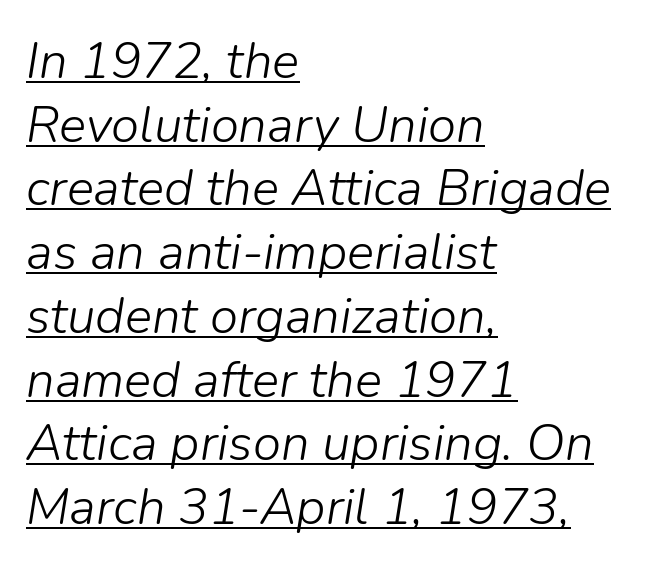
Q: Is the text bold? A: No.
Q: Is the text italic (slanted)? A: Yes, it leans right by about 9 degrees.
Q: Is the text underlined? A: Yes.
Q: How is the paragraph aligned? A: Left-aligned.
Q: Is the spacing between letters normal or unusually wide? A: Normal.
Q: Is the spacing between lines tight, normal or loose? A: Normal.
Q: Width (condensed, normal, or wide)? A: Normal.
Q: Stroke contrast? A: Low.
Q: x-height? A: Medium.
Q: Monospaced? A: No.
